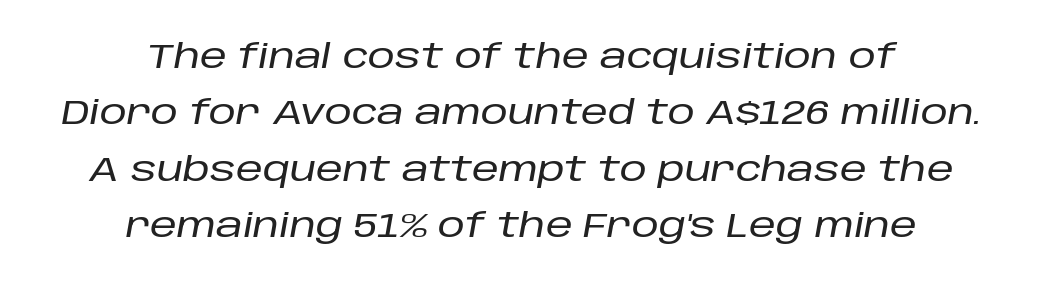
The image shows 34 px text type, italic (leaning right); set centered, normal line spacing (1.66x), normal letter spacing, not underlined; low stroke contrast and a large x-height.
